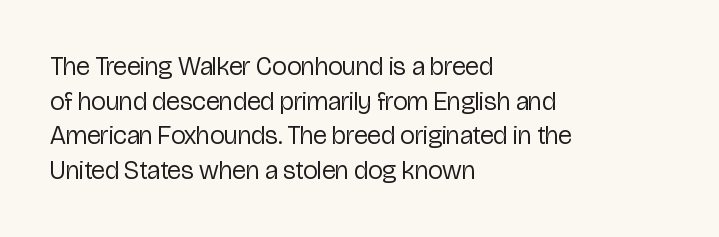
Q: Is the text bold? A: No.
Q: Is the text italic (slanted)? A: No, it is upright.
Q: Is the text underlined? A: No.
Q: How is the paragraph aligned? A: Left-aligned.
Q: Is the spacing between letters normal or unusually wide? A: Normal.
Q: Is the spacing between lines tight, normal or loose? A: Normal.
